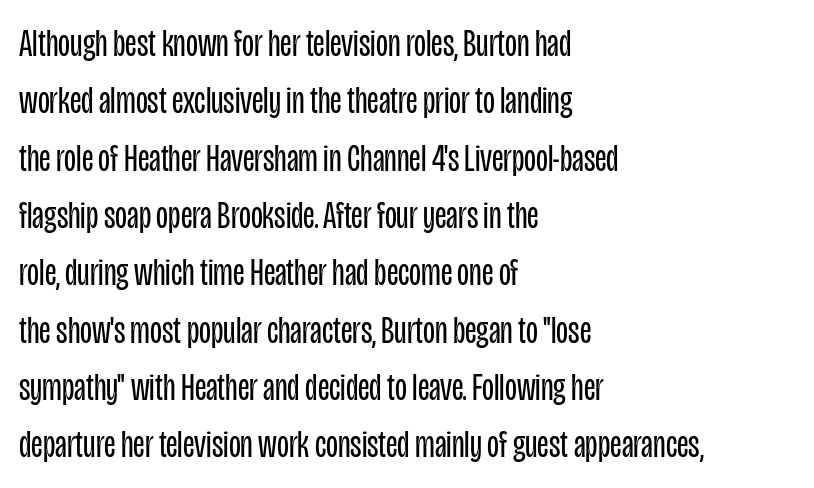
The image shows 39 px regular-weight, condensed sans-serif type, upright; set left-aligned, normal line spacing (1.47x), normal letter spacing, not underlined; low stroke contrast and a large x-height.
